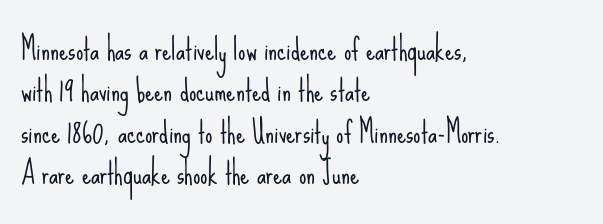
{"serif": "no", "italic": "no", "bold": "no", "weight": "light", "width": "condensed", "stroke_contrast": "low", "x_height": "small", "monospaced": "no", "underline": "no", "align": "left", "line_spacing": "normal", "line_spacing_ratio": 1.43, "letter_spacing": "normal", "letter_spacing_em": 0.0, "glyph_px": 29}
